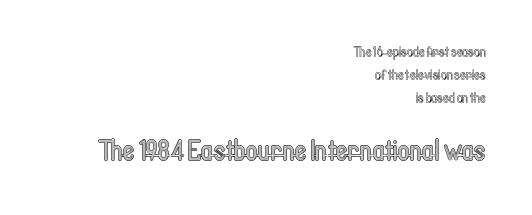
Q: Is the text italic (slanted)? A: No, it is upright.
Q: Is the text underlined? A: No.
Q: How is the paragraph aligned? A: Right-aligned.
Q: Is the spacing between letters normal or unusually wide? A: Normal.
Q: Is the spacing between lines tight, normal or loose? A: Normal.
Q: Which block of text is set in a larger size, the first (top) or the second (bottom)? A: The second (bottom) one.
Q: Width (condensed, normal, or wide)? A: Condensed.
Q: x-height? A: Medium.
Q: Monospaced? A: No.
